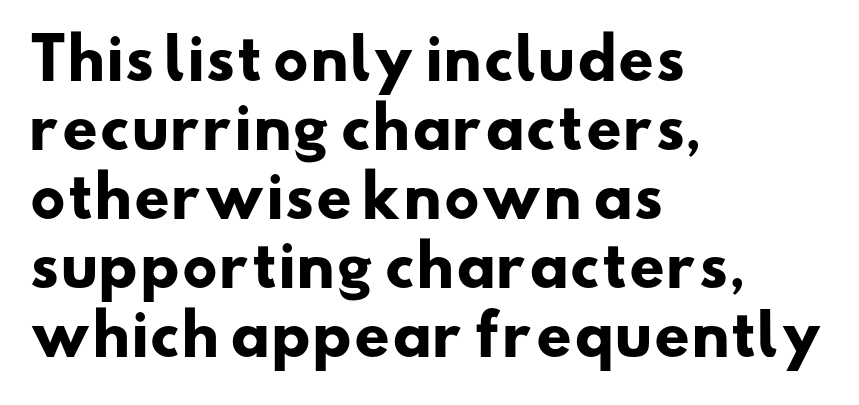
The image shows 56 px heavy, wide sans-serif type; set left-aligned, line spacing 1.23x, normal letter spacing, not underlined; low stroke contrast and a small x-height.
